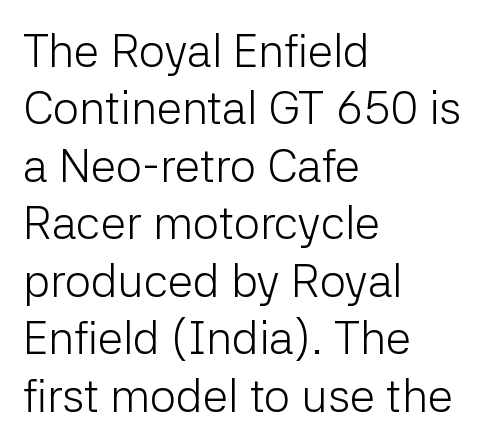
The image shows 46 px light sans-serif type, upright; set left-aligned, normal line spacing (1.25x), normal letter spacing, not underlined; low stroke contrast and a medium x-height.
